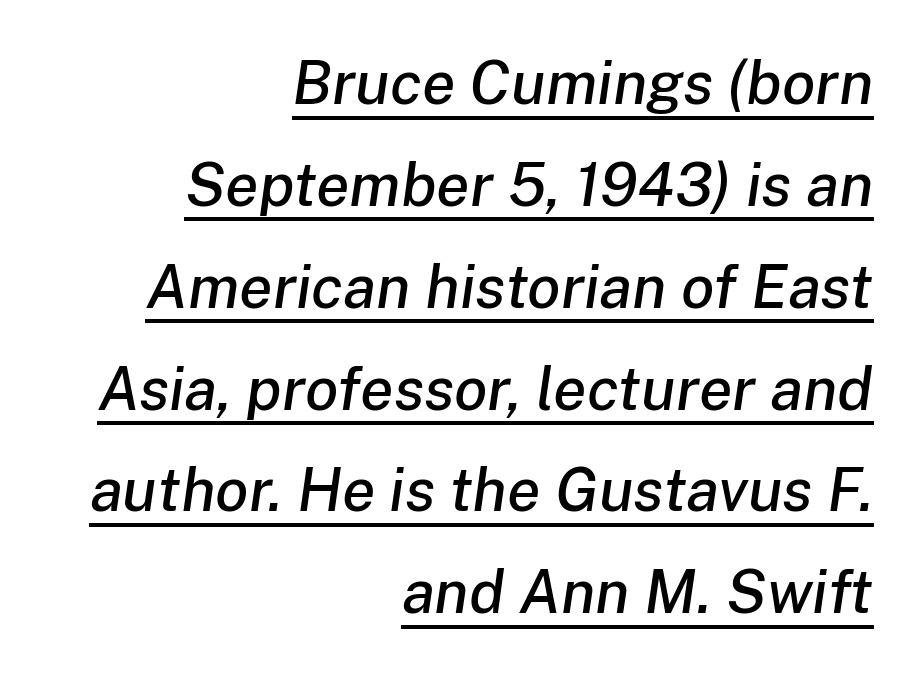
The image shows 61 px text type, italic (leaning right); set right-aligned, normal line spacing (1.67x), normal letter spacing, underlined; low stroke contrast and a medium x-height.
